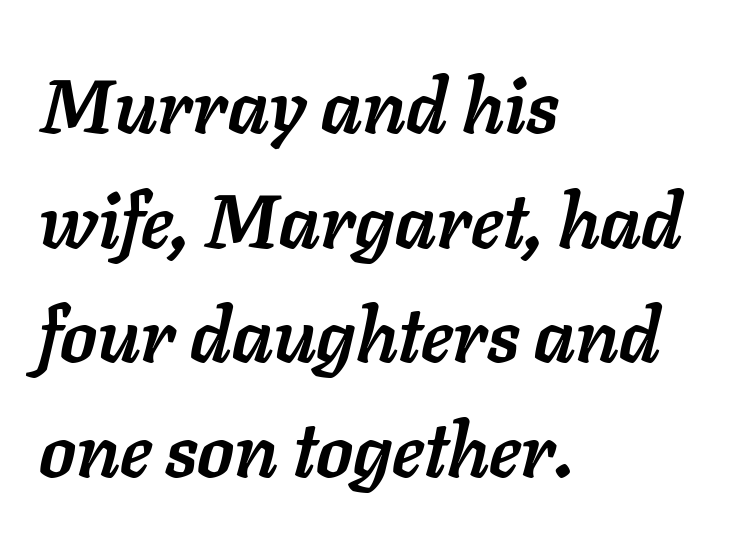
The lines sit at an ordinary, default distance from one another. Think of a printed novel: that variable character pitch is what you see here. What stands out about the letter spacing? Nothing — it is the standard amount. Underlining? Definitely not there.
